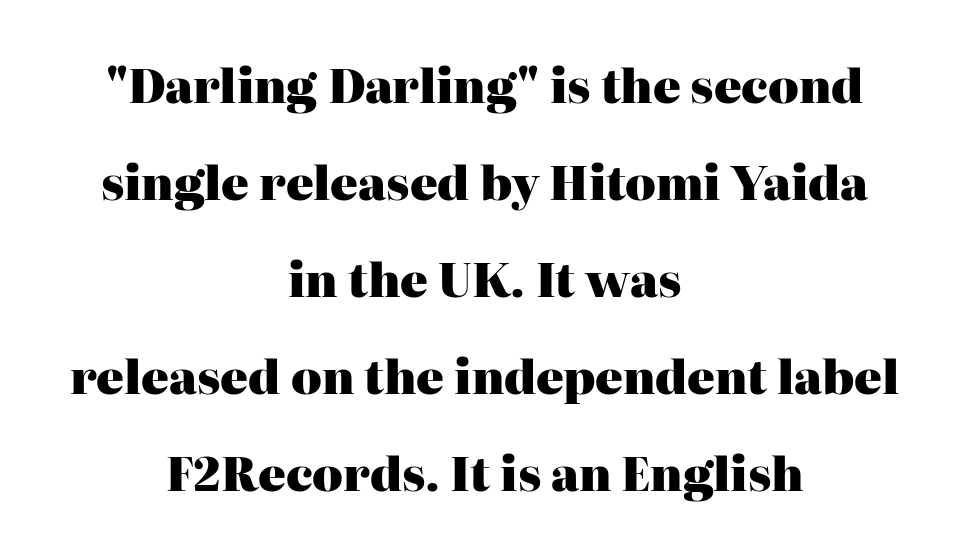
Q: Is the text bold? A: Yes.
Q: Is the text italic (slanted)? A: No, it is upright.
Q: Is the typeface a serif or a sans-serif typeface? A: Serif.
Q: Is the text underlined? A: No.
Q: How is the paragraph aligned? A: Centered.
Q: Is the spacing between letters normal or unusually wide? A: Normal.
Q: Is the spacing between lines tight, normal or loose? A: Loose.
Q: Width (condensed, normal, or wide)? A: Normal.
Q: Stroke contrast? A: High.
Q: x-height? A: Medium.
Q: Monospaced? A: No.
